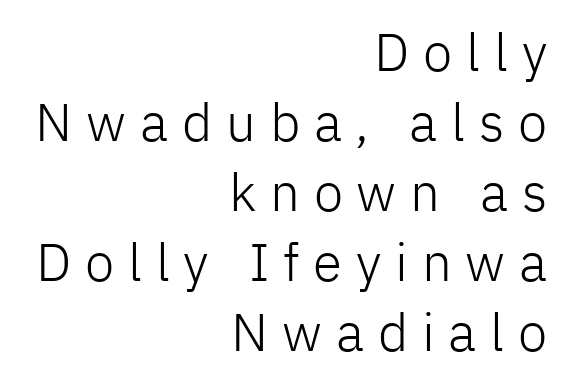
The letters advance in unequal steps, a hallmark of proportional type. This rendering uses right alignment, leaving the left contour irregular. Letterform terminals end flat and unadorned throughout the passage. A bare baseline throughout the passage.
